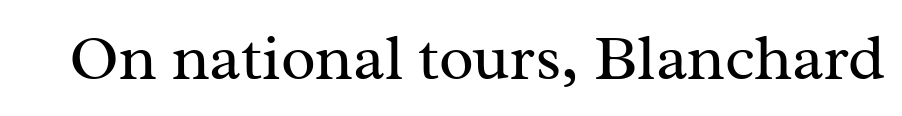
Q: Is the text bold? A: No.
Q: Is the text italic (slanted)? A: No, it is upright.
Q: Is the typeface a serif or a sans-serif typeface? A: Serif.
Q: Is the text underlined? A: No.
Q: Is the spacing between letters normal or unusually wide? A: Normal.
Q: Width (condensed, normal, or wide)? A: Normal.
Q: Stroke contrast? A: Medium.
Q: x-height? A: Medium.
Q: Monospaced? A: No.
